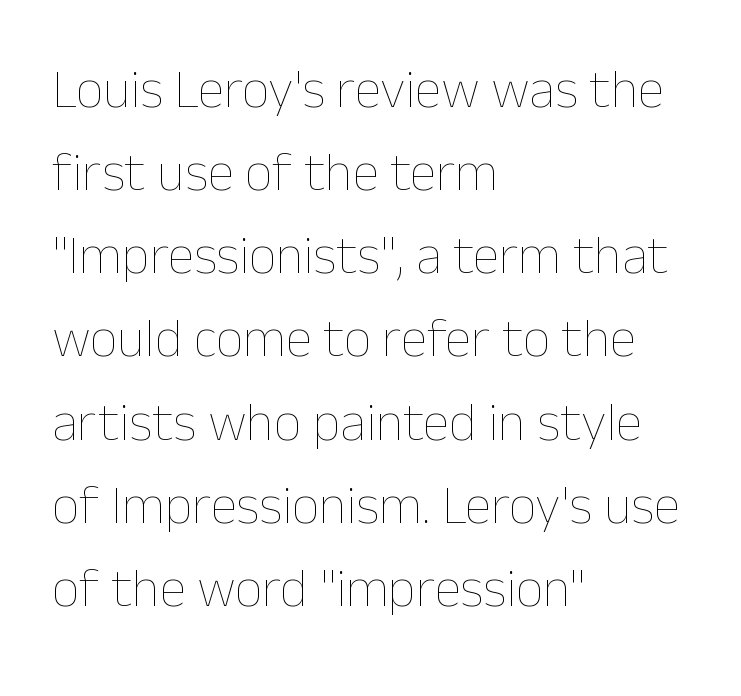
The image shows 54 px thin type, upright; set left-aligned, normal line spacing (1.54x), normal letter spacing, not underlined; low stroke contrast and a medium x-height.
